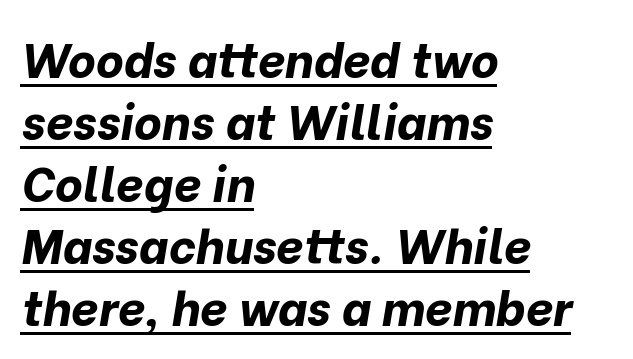
The image shows 48 px bold type, italic (leaning right); set left-aligned, normal line spacing (1.29x), normal letter spacing, underlined; low stroke contrast and a medium x-height.
